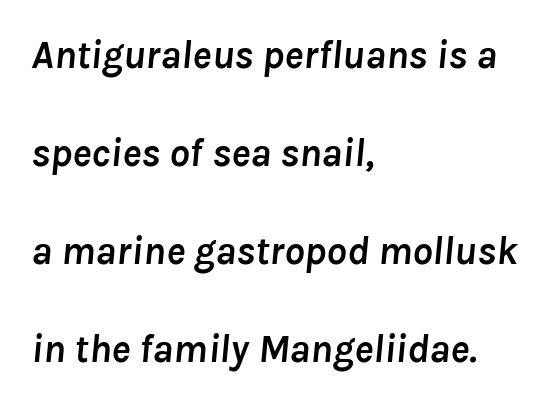
The image shows 40 px semibold type, italic (leaning right); set left-aligned, loose line spacing (2.45x), normal letter spacing, not underlined; low stroke contrast and a medium x-height.
